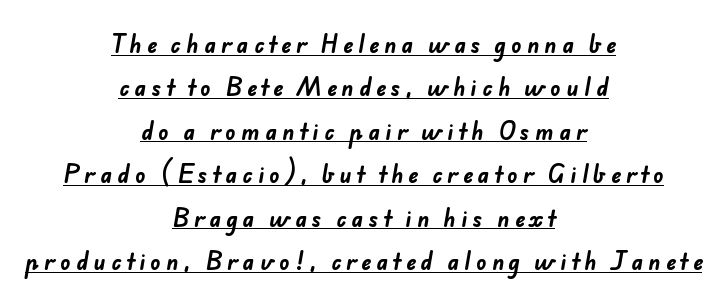
Decoration check: the copy is underlined. Compared with typical paragraphs, the rows here are farther apart. The type is letterspaced generously, with wide tracking. These lines stack symmetrically, like a column narrowing and widening about its center. The characters look thick and weighty, a clear bold.
